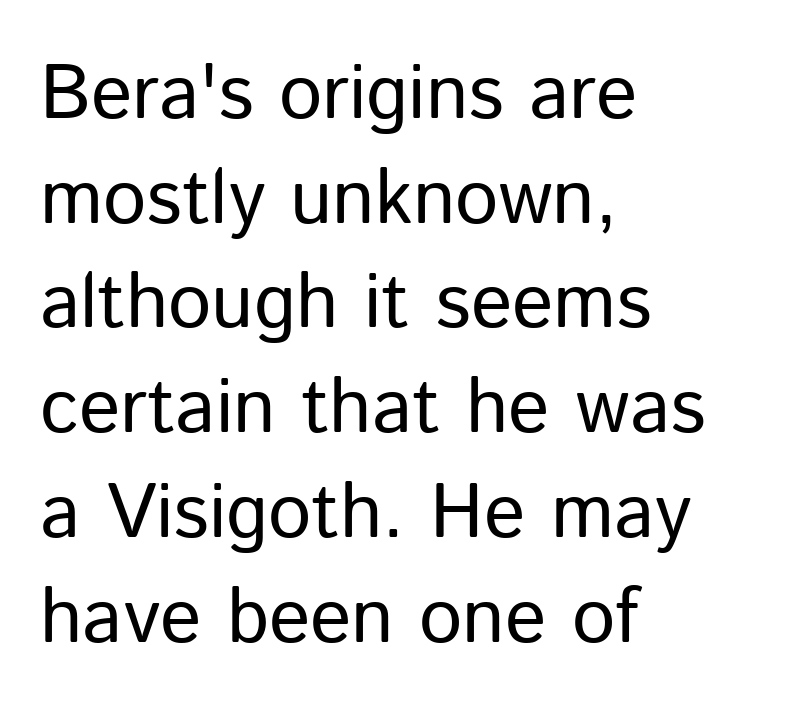
{"serif": "no", "italic": "no", "bold": "no", "weight": "regular", "width": "normal", "stroke_contrast": "low", "x_height": "medium", "monospaced": "no", "underline": "no", "align": "left", "line_spacing": "normal", "line_spacing_ratio": 1.36, "letter_spacing": "normal", "letter_spacing_em": 0.0, "glyph_px": 77}
